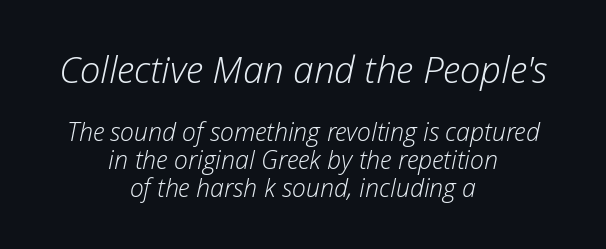
Standard letterfit; no display-style spreading of the glyphs. Type without underlining. Counters stay open thanks to moderate or lighter strokes. The rendering uses natural spacing where letterforms have individual widths. Notice how the passage keeps no hard edge, just a central spine.
